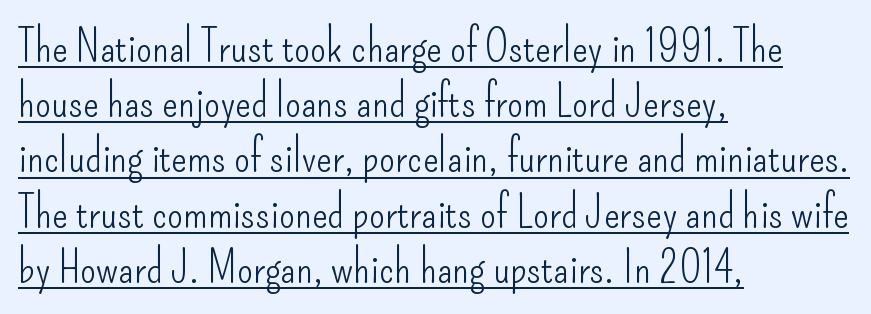
The image shows 46 px light, condensed sans-serif type, upright; set left-aligned, line spacing 1.2x, normal letter spacing, underlined; low stroke contrast and a small x-height.
